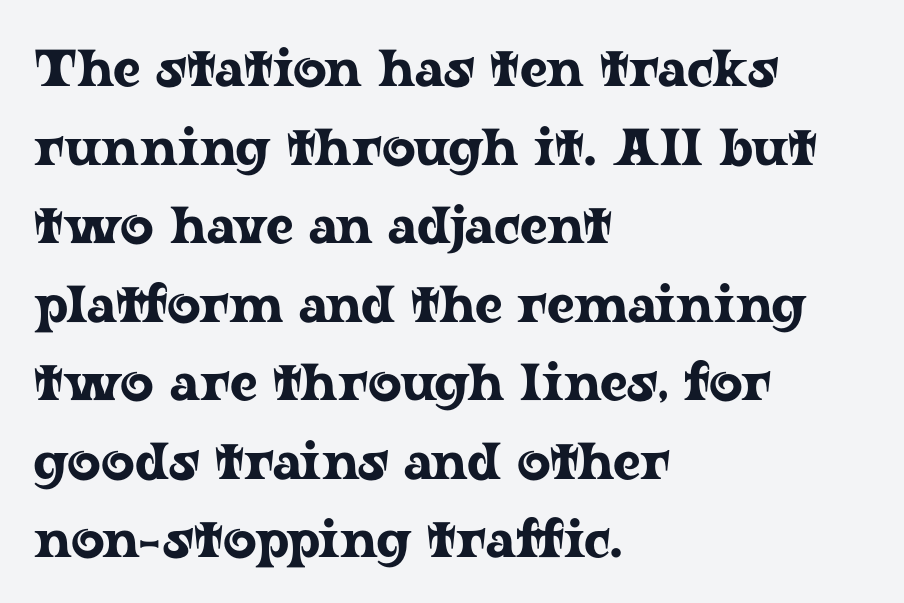
The image shows 52 px wide serif type, upright; set left-aligned, normal line spacing (1.51x), normal letter spacing, not underlined; low stroke contrast and a medium x-height.
